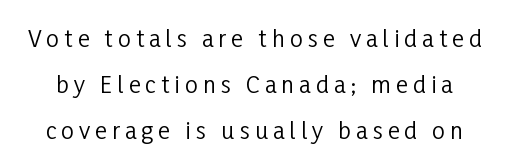
{"italic": "no", "bold": "no", "underline": "no", "line_spacing": "loose", "line_spacing_ratio": 2.01, "letter_spacing": "wide", "letter_spacing_em": 0.22, "glyph_px": 23}
